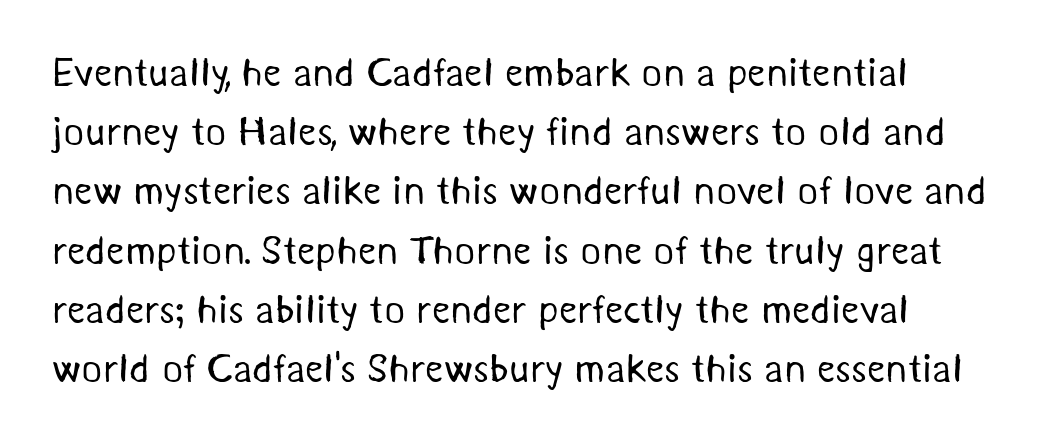
Tracking here is standard; glyphs follow each other at the usual distance. Line spacing here is normal. A typesetter would label this face a sans. Weight: in the light-to-regular range. Character widths vary here, with narrow letters taking less room than wide ones. Just letters on the line, the space beneath them empty.
